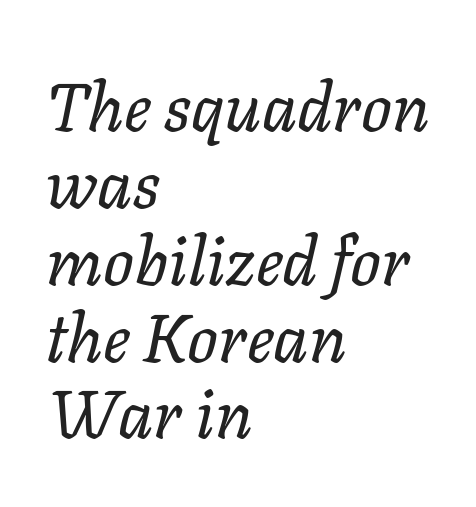
{"italic": "yes", "lean": "right", "slant_degrees": 11, "bold": "no", "weight": "regular", "width": "normal", "stroke_contrast": "low", "x_height": "medium", "monospaced": "no", "underline": "no", "align": "left", "line_spacing": "tight", "line_spacing_ratio": 1.13, "letter_spacing": "normal", "letter_spacing_em": 0.0, "glyph_px": 68}
